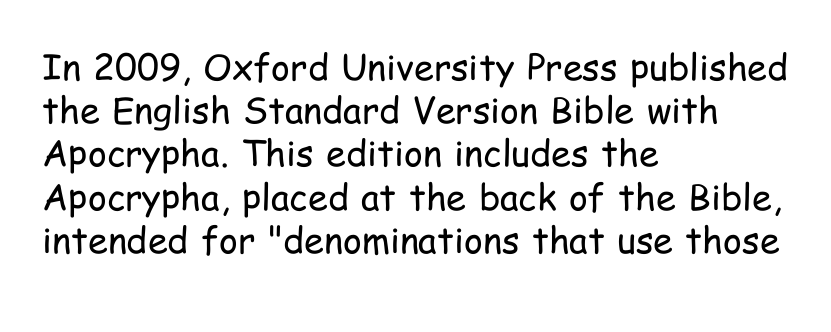
In terms of letterform style, serifs are entirely absent. This sample is left-justified, so line endings fall wherever the words run out. Descender tails drop into unmarked territory. You could not count columns in this text — the font is proportionally spaced. The font is comparable to plain body text, perhaps lighter. Standard letterfit; no display-style spreading of the glyphs.
